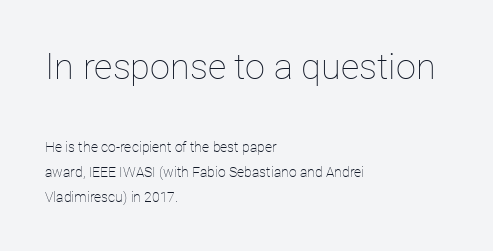
{"italic": "no", "bold": "no", "weight": "thin", "width": "normal", "stroke_contrast": "low", "x_height": "medium", "monospaced": "no", "underline": "no", "align": "left", "line_spacing_ratio": 1.8, "letter_spacing": "normal", "letter_spacing_em": 0.0, "larger_block": "first", "size_ratio": 2.57, "glyph_px": 36}
